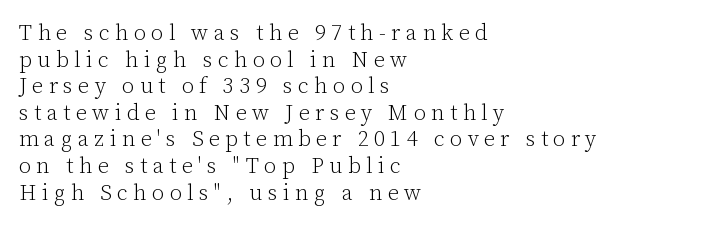
{"italic": "no", "bold": "no", "underline": "no", "align": "left", "line_spacing_ratio": 1.21, "letter_spacing": "wide", "letter_spacing_em": 0.25, "glyph_px": 22}
